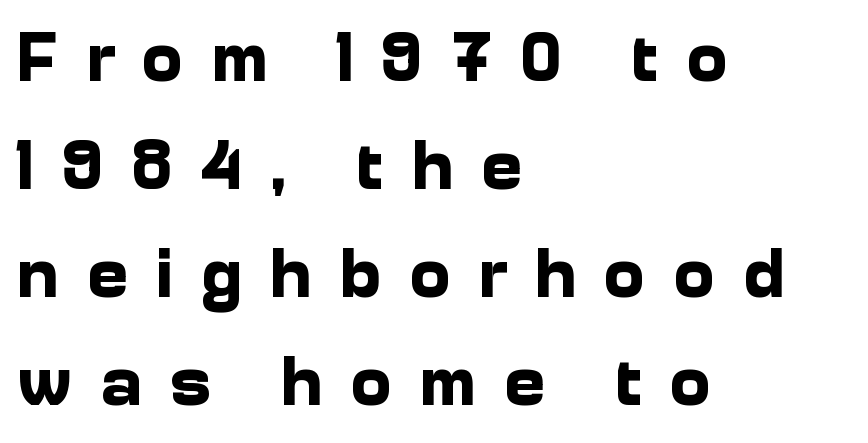
Q: Is the text bold? A: Yes.
Q: Is the text italic (slanted)? A: No, it is upright.
Q: Is the typeface a serif or a sans-serif typeface? A: Sans-serif.
Q: Is the text underlined? A: No.
Q: How is the paragraph aligned? A: Left-aligned.
Q: Is the spacing between letters normal or unusually wide? A: Unusually wide.
Q: Is the spacing between lines tight, normal or loose? A: Normal.
Q: Width (condensed, normal, or wide)? A: Normal.
Q: Stroke contrast? A: Low.
Q: x-height? A: Medium.
Q: Monospaced? A: No.
